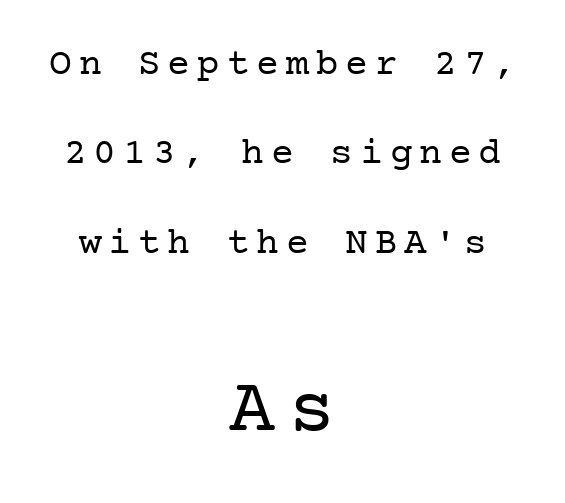
Letters have the restrained weight of plain body copy at most. I'd call this a serif setting — the letters wear small feet. Which chunk is bigger? The second one — the bottom block dwarfs the top. These lines stack symmetrically, like a column narrowing and widening about its center. Only glyphs here, with clear space below each row. No italicization has been applied; the sample stays upright.
